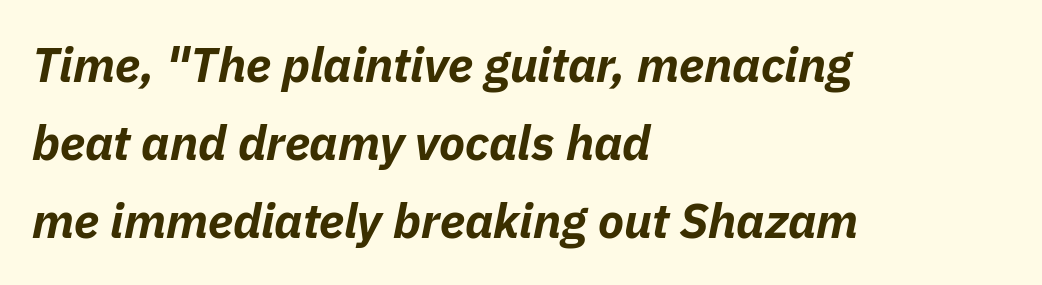
Q: Is the text bold? A: Yes.
Q: Is the text italic (slanted)? A: Yes, it leans right by about 11 degrees.
Q: Is the text underlined? A: No.
Q: How is the paragraph aligned? A: Left-aligned.
Q: Is the spacing between letters normal or unusually wide? A: Normal.
Q: Is the spacing between lines tight, normal or loose? A: Normal.
Q: Width (condensed, normal, or wide)? A: Normal.
Q: Stroke contrast? A: Low.
Q: x-height? A: Medium.
Q: Monospaced? A: No.
